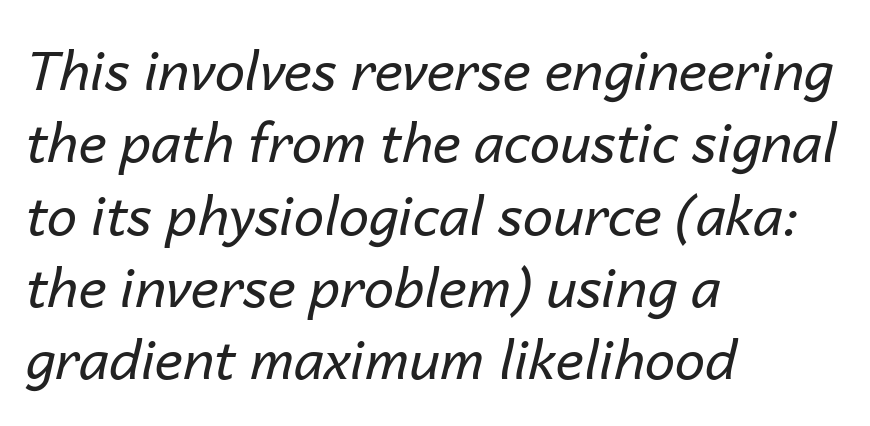
Q: Is the text bold? A: No.
Q: Is the text italic (slanted)? A: Yes, it leans right by about 14 degrees.
Q: Is the text underlined? A: No.
Q: How is the paragraph aligned? A: Left-aligned.
Q: Is the spacing between letters normal or unusually wide? A: Normal.
Q: Is the spacing between lines tight, normal or loose? A: Normal.
Q: Width (condensed, normal, or wide)? A: Normal.
Q: Stroke contrast? A: Low.
Q: x-height? A: Medium.
Q: Monospaced? A: No.
